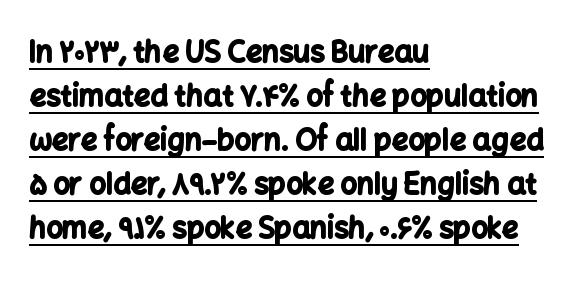
{"serif": "no", "italic": "no", "bold": "yes", "weight": "bold", "width": "normal", "stroke_contrast": "low", "x_height": "medium", "monospaced": "no", "underline": "yes", "align": "left", "line_spacing": "normal", "line_spacing_ratio": 1.52, "letter_spacing": "normal", "letter_spacing_em": 0.0, "glyph_px": 29}
